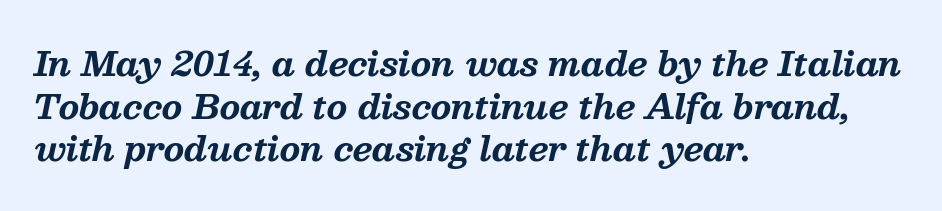
Q: Is the text bold? A: Yes.
Q: Is the text italic (slanted)? A: Yes, it leans right by about 13 degrees.
Q: Is the typeface a serif or a sans-serif typeface? A: Serif.
Q: Is the text underlined? A: No.
Q: How is the paragraph aligned? A: Left-aligned.
Q: Is the spacing between letters normal or unusually wide? A: Normal.
Q: Is the spacing between lines tight, normal or loose? A: Normal.
Q: Width (condensed, normal, or wide)? A: Normal.
Q: Stroke contrast? A: Medium.
Q: x-height? A: Medium.
Q: Monospaced? A: No.
